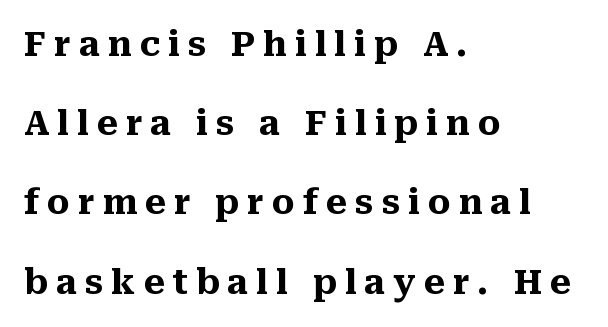
Q: Is the text bold? A: Yes.
Q: Is the text italic (slanted)? A: No, it is upright.
Q: Is the typeface a serif or a sans-serif typeface? A: Serif.
Q: Is the text underlined? A: No.
Q: How is the paragraph aligned? A: Left-aligned.
Q: Is the spacing between letters normal or unusually wide? A: Unusually wide.
Q: Is the spacing between lines tight, normal or loose? A: Loose.
Q: Width (condensed, normal, or wide)? A: Normal.
Q: Stroke contrast? A: Medium.
Q: x-height? A: Medium.
Q: Monospaced? A: No.
